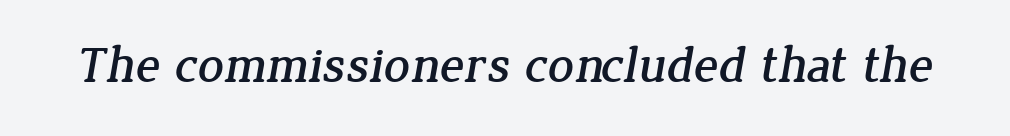
{"serif": "yes", "width": "normal", "stroke_contrast": "low", "x_height": "medium", "monospaced": "no", "underline": "no", "letter_spacing": "normal", "letter_spacing_em": 0.0, "glyph_px": 51}
